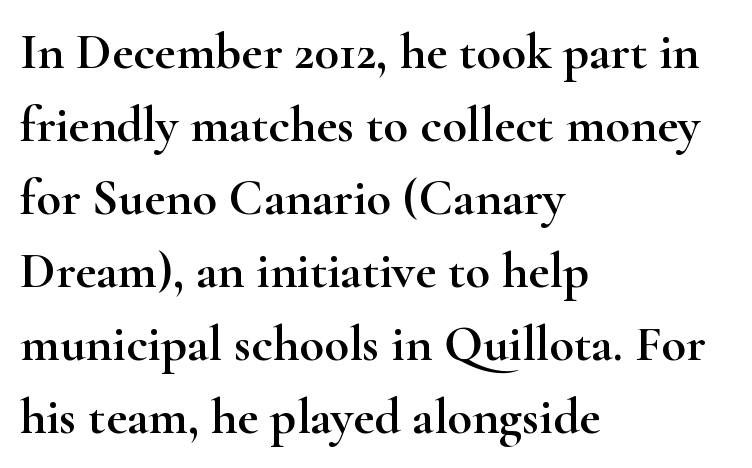
The gaps between neighbouring characters are ordinary and unremarkable. The rendering uses natural spacing where letterforms have individual widths. Ordinary non-slanted type is in use. Quick note: interline space is typical. One-word summary of the alignment: left.
